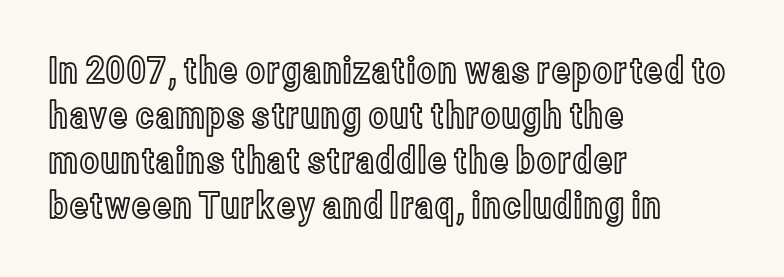
The image shows 37 px condensed type, upright; set left-aligned, line spacing 1.22x, normal letter spacing, not underlined; a medium x-height.
